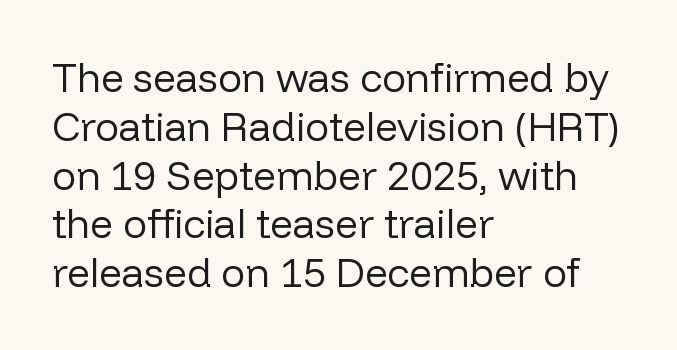
Q: Is the text bold? A: No.
Q: Is the text italic (slanted)? A: No, it is upright.
Q: Is the typeface a serif or a sans-serif typeface? A: Sans-serif.
Q: Is the text underlined? A: No.
Q: How is the paragraph aligned? A: Left-aligned.
Q: Is the spacing between letters normal or unusually wide? A: Normal.
Q: Width (condensed, normal, or wide)? A: Normal.
Q: Stroke contrast? A: Low.
Q: x-height? A: Medium.
Q: Monospaced? A: No.
